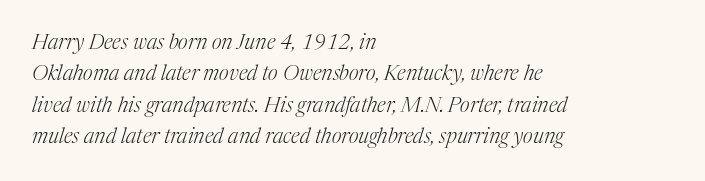
{"italic": "yes", "lean": "right", "slant_degrees": 17, "bold": "no", "underline": "no", "align": "left", "line_spacing": "normal", "line_spacing_ratio": 1.5, "letter_spacing": "normal", "letter_spacing_em": 0.0, "glyph_px": 21}
